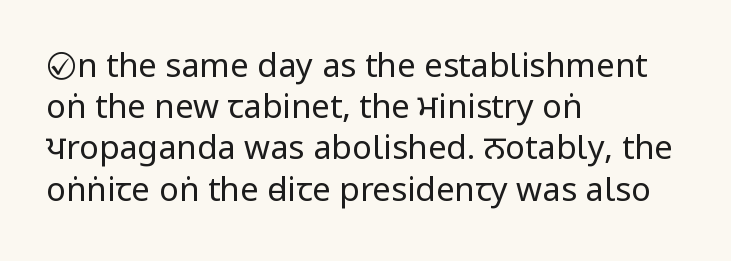
Q: Is the text bold? A: No.
Q: Is the text italic (slanted)? A: No, it is upright.
Q: Is the typeface a serif or a sans-serif typeface? A: Sans-serif.
Q: Is the text underlined? A: No.
Q: How is the paragraph aligned? A: Left-aligned.
Q: Is the spacing between letters normal or unusually wide? A: Normal.
Q: Is the spacing between lines tight, normal or loose? A: Normal.
Q: Width (condensed, normal, or wide)? A: Condensed.
Q: Stroke contrast? A: Low.
Q: x-height? A: Large.
Q: Monospaced? A: No.
